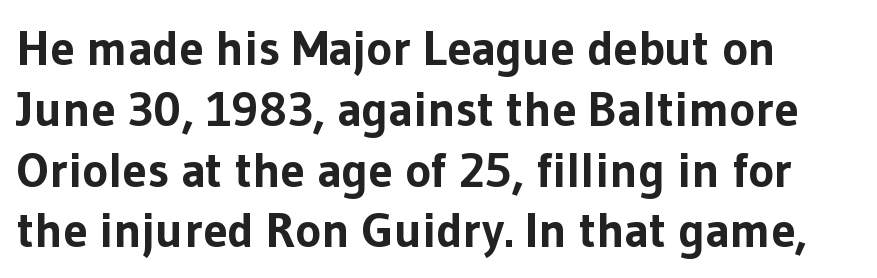
The image shows 49 px bold sans-serif type, upright; set line spacing 1.24x, normal letter spacing, not underlined; low stroke contrast and a medium x-height.
